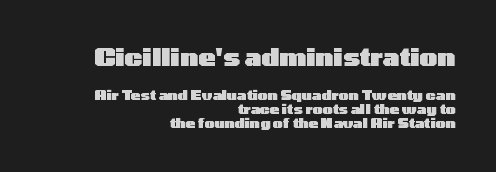
{"italic": "no", "bold": "yes", "underline": "no", "align": "right", "line_spacing": "tight", "line_spacing_ratio": 1.0, "letter_spacing": "normal", "letter_spacing_em": 0.0, "larger_block": "first", "size_ratio": 1.79, "glyph_px": 25}
